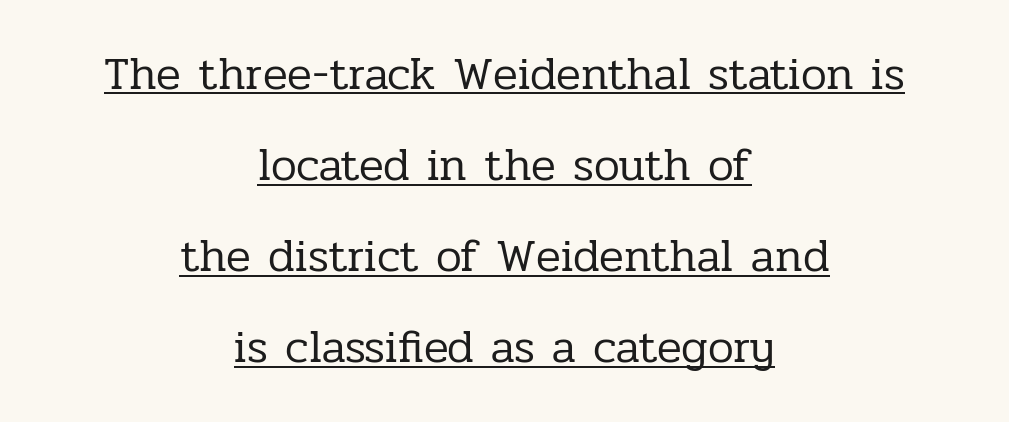
The image shows 46 px regular-weight serif type, upright; set centered, loose line spacing (1.98x), normal letter spacing, underlined; low stroke contrast and a medium x-height.
